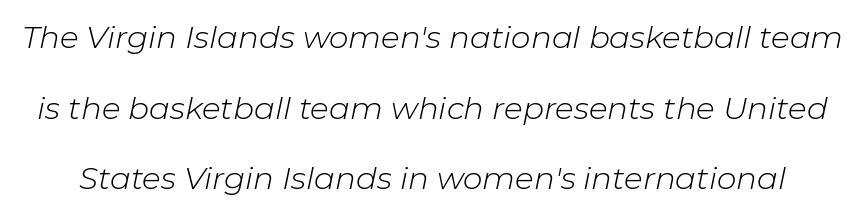
The image shows 31 px light type, italic (leaning right); set loose line spacing (2.28x), normal letter spacing, not underlined; low stroke contrast and a medium x-height.
